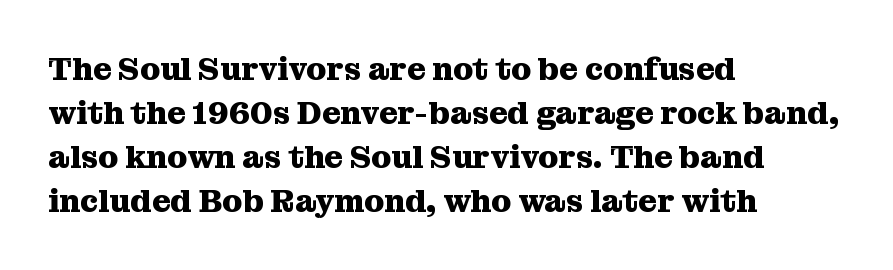
{"serif": "yes", "italic": "no", "bold": "yes", "weight": "heavy", "width": "normal", "stroke_contrast": "medium", "x_height": "medium", "monospaced": "no", "underline": "no", "align": "left", "line_spacing": "normal", "line_spacing_ratio": 1.37, "letter_spacing": "normal", "letter_spacing_em": 0.0, "glyph_px": 32}
